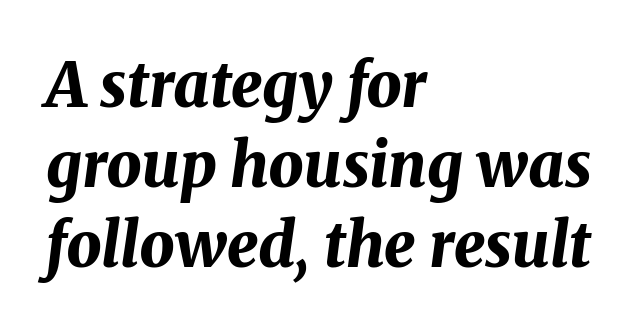
Each letter keeps its own natural width here, so spacing adapts to shape. Students, note that the glyphs here touch the page at normal intervals. Has an underline been added? It has not. The letters are bold, with thick, heavy strokes. Style check: oblique.
